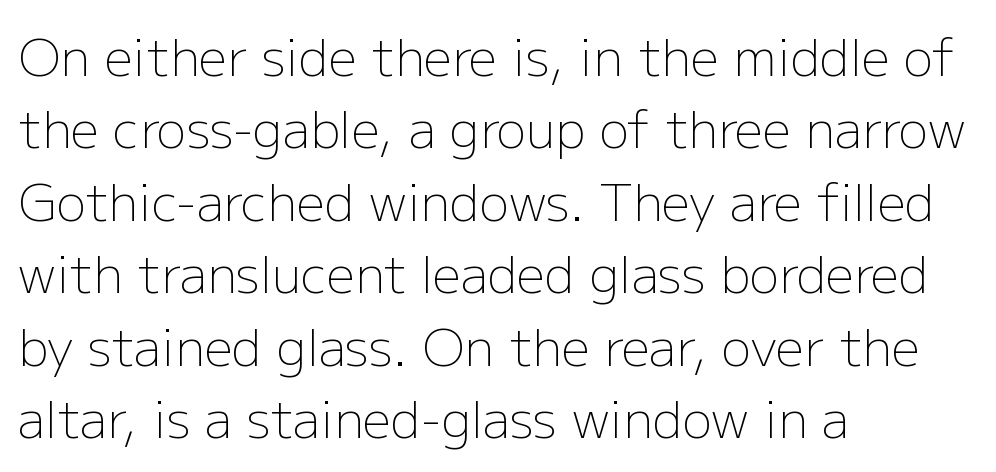
{"serif": "no", "italic": "no", "bold": "no", "weight": "light", "width": "normal", "stroke_contrast": "low", "x_height": "medium", "monospaced": "no", "underline": "no", "align": "left", "line_spacing": "normal", "line_spacing_ratio": 1.45, "letter_spacing": "normal", "letter_spacing_em": 0.0, "glyph_px": 50}
